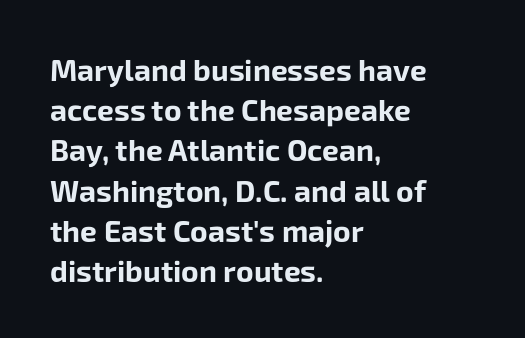
The typesetter chose a ragged-right arrangement here. You'd pick this weight for a headline — it's a proper bold. Decoration check: the copy has no underline. In terms of leading, this rendering sits right in the middle. The letters sit at their default tracking, neither squeezed nor spread. Proportional: the letters do not fall into vertical columns.
